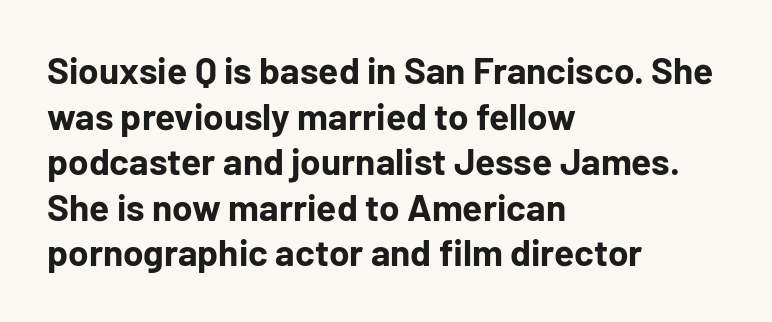
{"serif": "no", "italic": "no", "bold": "yes", "weight": "bold", "width": "normal", "stroke_contrast": "low", "x_height": "medium", "monospaced": "no", "underline": "no", "align": "left", "line_spacing_ratio": 1.23, "letter_spacing": "normal", "letter_spacing_em": 0.0, "glyph_px": 37}
